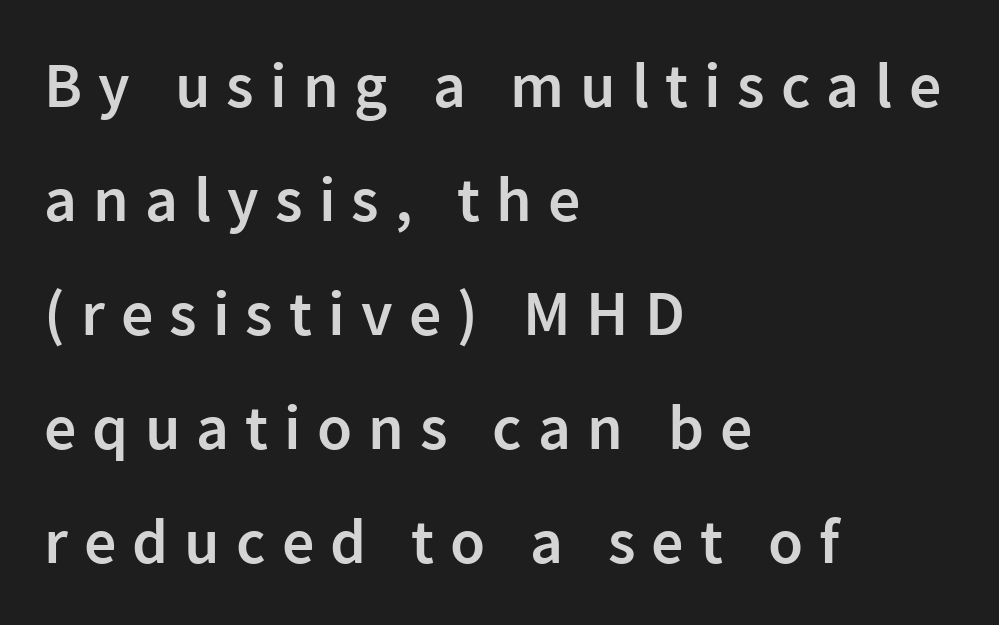
The image shows 64 px semibold sans-serif type, upright; set left-aligned, line spacing 1.78x, unusually wide letter spacing (+0.25 em), not underlined; low stroke contrast and a medium x-height.
